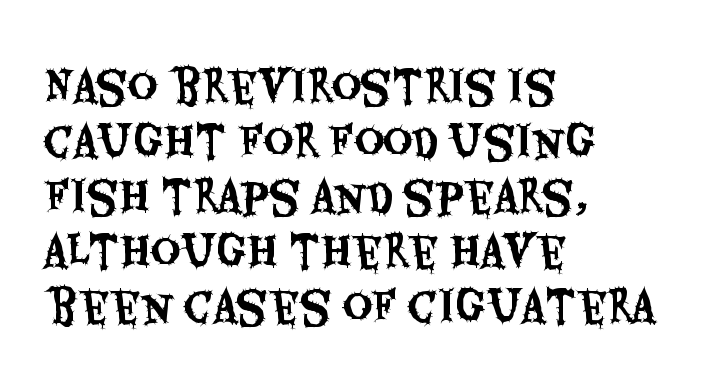
Q: Is the text italic (slanted)? A: No, it is upright.
Q: Is the typeface a serif or a sans-serif typeface? A: Sans-serif.
Q: Is the text underlined? A: No.
Q: How is the paragraph aligned? A: Left-aligned.
Q: Is the spacing between letters normal or unusually wide? A: Normal.
Q: Is the spacing between lines tight, normal or loose? A: Normal.
Q: Width (condensed, normal, or wide)? A: Condensed.
Q: Stroke contrast? A: Medium.
Q: x-height? A: Large.
Q: Monospaced? A: No.
